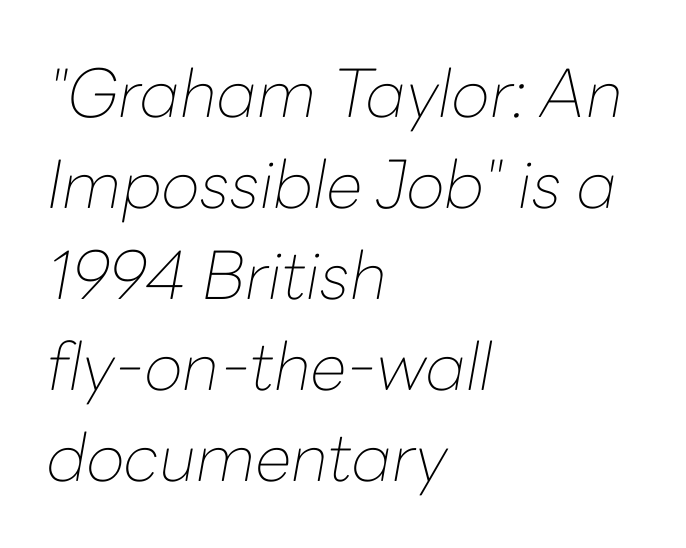
The image shows 66 px thin type, italic (leaning right); set left-aligned, normal line spacing (1.38x), normal letter spacing, not underlined; low stroke contrast and a medium x-height.
